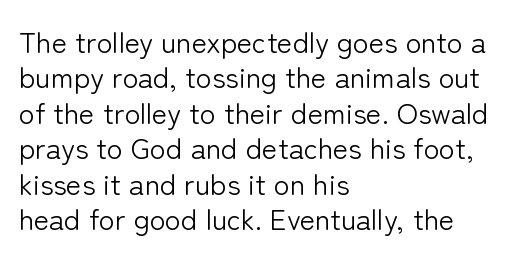
The rag falls on the right side of this text block. The passage shown is typeset with a sans-serif family. Do the letters lean? They stand straight. The gap between lines stays unmarked. Is this a fixed-width face? No — the glyphs have proportional, varying widths.
